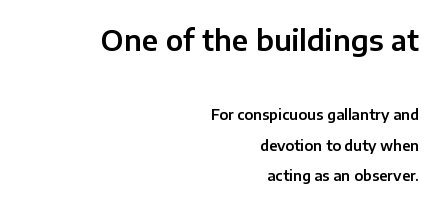
Q: Is the text italic (slanted)? A: No, it is upright.
Q: Is the typeface a serif or a sans-serif typeface? A: Sans-serif.
Q: Is the text underlined? A: No.
Q: How is the paragraph aligned? A: Right-aligned.
Q: Is the spacing between letters normal or unusually wide? A: Normal.
Q: Is the spacing between lines tight, normal or loose? A: Loose.
Q: Which block of text is set in a larger size, the first (top) or the second (bottom)? A: The first (top) one.
Q: Width (condensed, normal, or wide)? A: Normal.
Q: Stroke contrast? A: Low.
Q: x-height? A: Medium.
Q: Monospaced? A: No.
